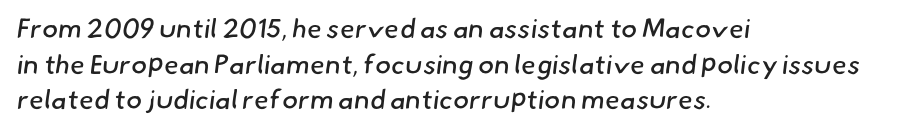
The image shows 27 px text type; set left-aligned, normal line spacing (1.32x), normal letter spacing, not underlined.
